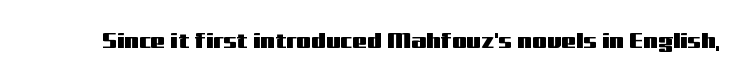
Q: Is the text italic (slanted)? A: No, it is upright.
Q: Is the text underlined? A: No.
Q: Is the spacing between letters normal or unusually wide? A: Normal.
